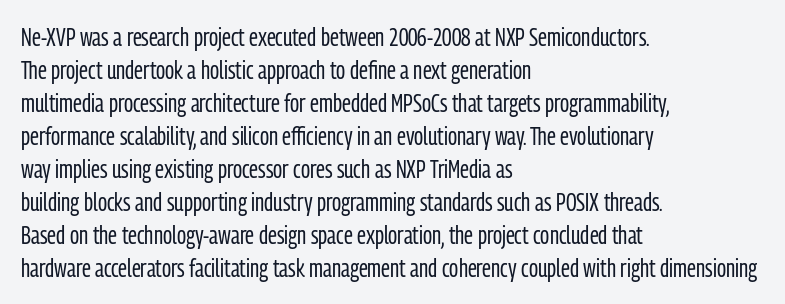
Q: Is the text bold? A: No.
Q: Is the text italic (slanted)? A: No, it is upright.
Q: Is the text underlined? A: No.
Q: How is the paragraph aligned? A: Left-aligned.
Q: Is the spacing between letters normal or unusually wide? A: Normal.
Q: Is the spacing between lines tight, normal or loose? A: Normal.
